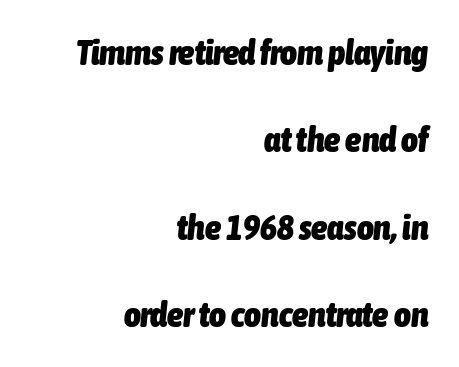
Q: Is the text bold? A: Yes.
Q: Is the text italic (slanted)? A: Yes, it leans right by about 6 degrees.
Q: Is the text underlined? A: No.
Q: How is the paragraph aligned? A: Right-aligned.
Q: Is the spacing between letters normal or unusually wide? A: Normal.
Q: Is the spacing between lines tight, normal or loose? A: Loose.
Q: Width (condensed, normal, or wide)? A: Condensed.
Q: Stroke contrast? A: Low.
Q: x-height? A: Medium.
Q: Monospaced? A: No.
